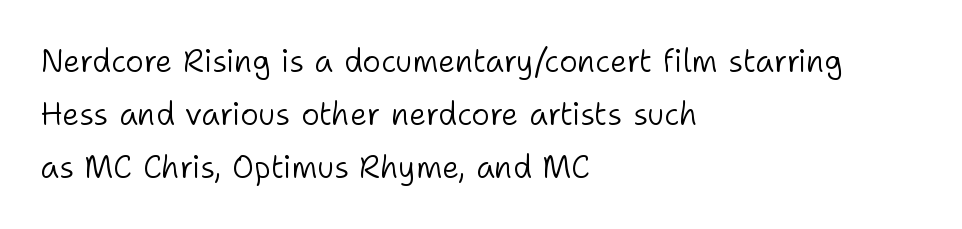
A sans-serif font was chosen for this passage. No italicization has been applied; the sample stays upright. The font sits on the lighter half of the weight spectrum, regular included. Default kerning and tracking; the words read as compact shapes. Type without underlining.
